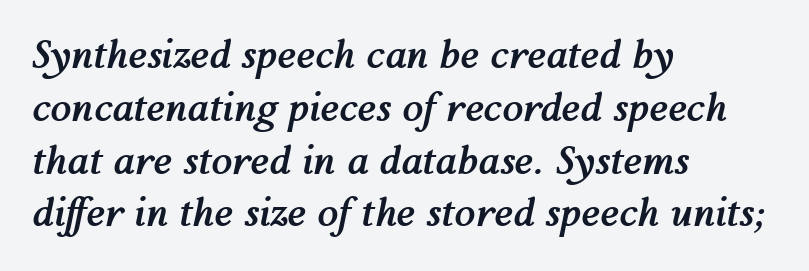
Tall strokes in this sample are angled rather than plumb. The lines are quadded left. The face used here is proportionally spaced, like ordinary book or web type. Regular leading. Descender tails drop into unmarked territory. The passage shown has conventional tracking throughout.
